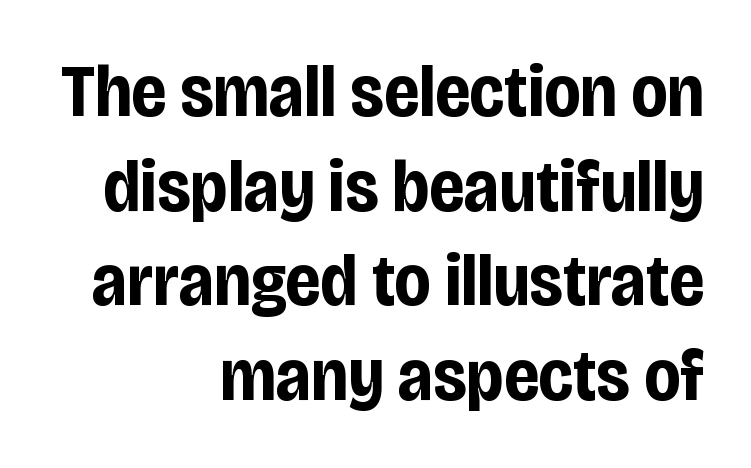
{"serif": "no", "italic": "no", "bold": "yes", "weight": "bold", "width": "condensed", "stroke_contrast": "low", "x_height": "large", "monospaced": "no", "underline": "no", "align": "right", "line_spacing": "normal", "line_spacing_ratio": 1.28, "letter_spacing": "normal", "letter_spacing_em": 0.0, "glyph_px": 74}
